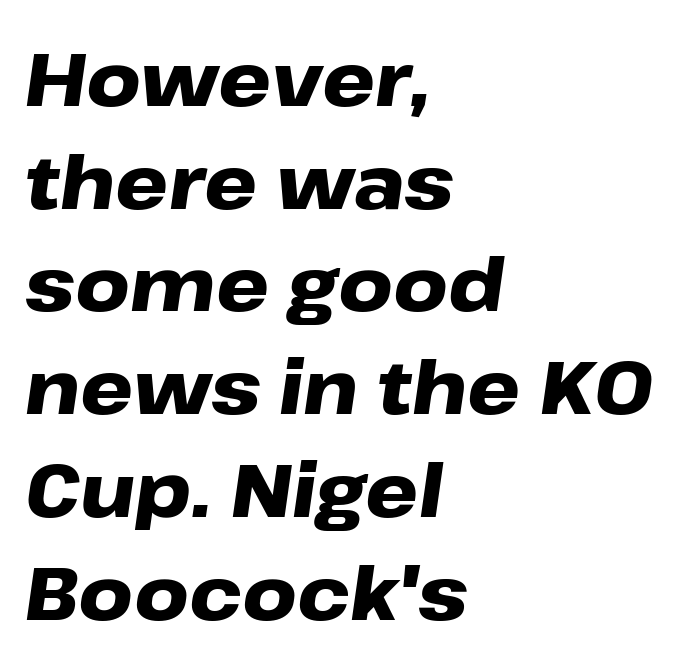
The image shows 75 px heavy, wide type, italic (leaning right); set left-aligned, normal line spacing (1.37x), normal letter spacing, not underlined; low stroke contrast and a medium x-height.
